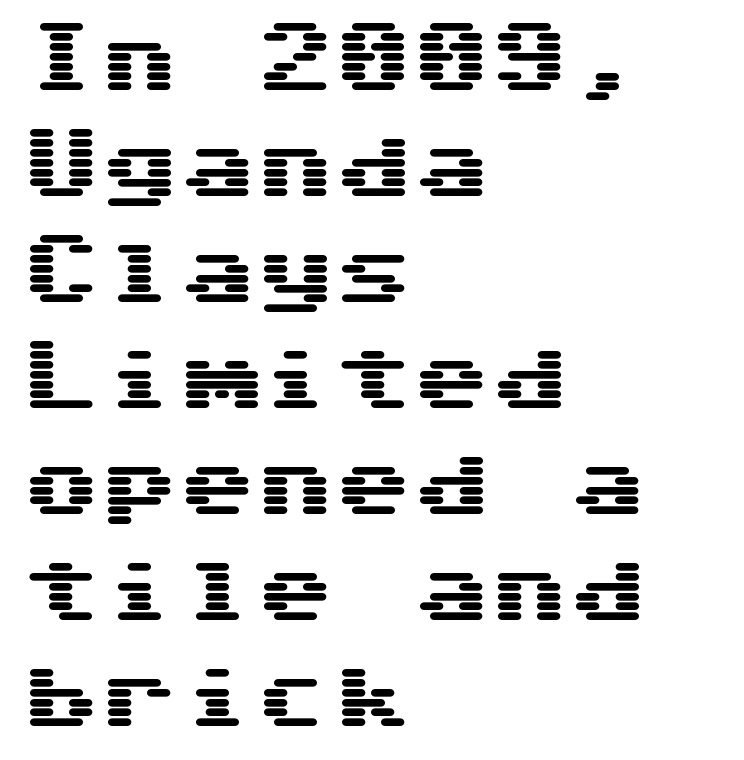
Q: Is the text italic (slanted)? A: No, it is upright.
Q: Is the typeface a serif or a sans-serif typeface? A: Sans-serif.
Q: Is the text underlined? A: No.
Q: How is the paragraph aligned? A: Left-aligned.
Q: Is the spacing between letters normal or unusually wide? A: Normal.
Q: Is the spacing between lines tight, normal or loose? A: Normal.
Q: Width (condensed, normal, or wide)? A: Wide.
Q: Stroke contrast? A: Medium.
Q: x-height? A: Medium.
Q: Monospaced? A: Yes.
